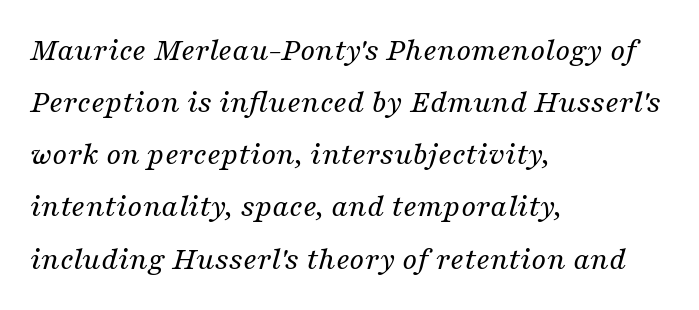
Nobody touched the tracking dial on this one. Style check: oblique. Bare-footed words on every line. Looks like regular typesetting: each glyph gets only the width it needs.
